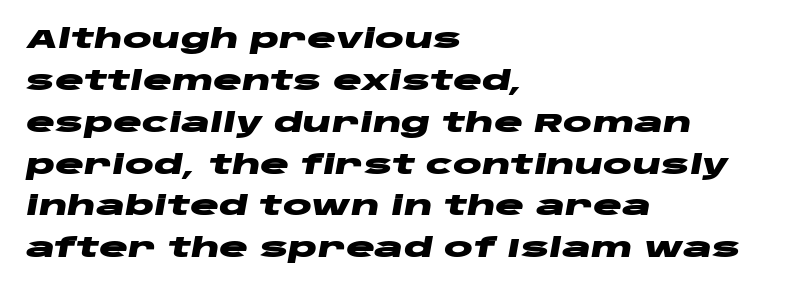
The image shows 27 px bold type, italic (leaning right); set left-aligned, normal line spacing (1.55x), normal letter spacing, not underlined.
